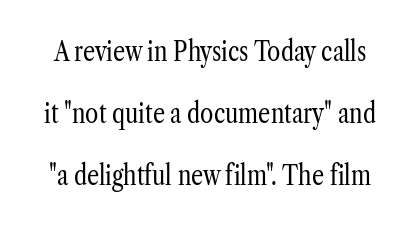
Q: Is the text bold? A: No.
Q: Is the text italic (slanted)? A: No, it is upright.
Q: Is the text underlined? A: No.
Q: Is the spacing between letters normal or unusually wide? A: Normal.
Q: Is the spacing between lines tight, normal or loose? A: Loose.
